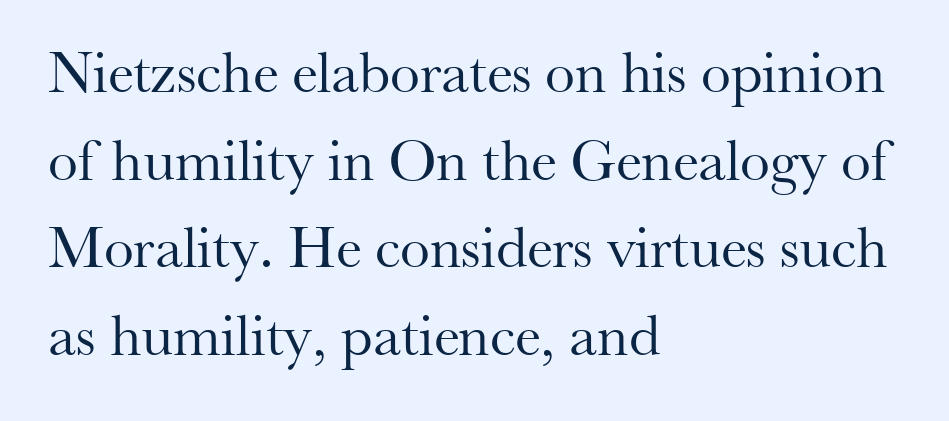
The image shows 60 px regular-weight serif type, upright; set left-aligned, normal line spacing (1.46x), normal letter spacing, not underlined; medium stroke contrast and a small x-height.
